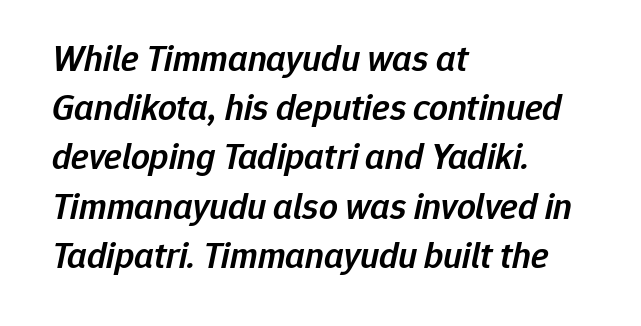
Q: Is the text bold? A: Semi-bold.
Q: Is the text italic (slanted)? A: Yes, it leans right by about 12 degrees.
Q: Is the text underlined? A: No.
Q: How is the paragraph aligned? A: Left-aligned.
Q: Is the spacing between letters normal or unusually wide? A: Normal.
Q: Is the spacing between lines tight, normal or loose? A: Normal.
Q: Width (condensed, normal, or wide)? A: Normal.
Q: Stroke contrast? A: Low.
Q: x-height? A: Medium.
Q: Monospaced? A: No.
